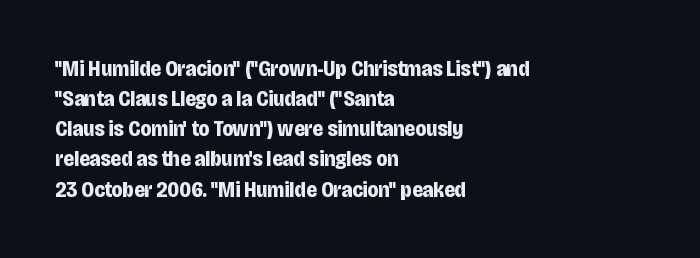
The image shows 22 px bold type, upright; set left-aligned, normal line spacing (1.37x), normal letter spacing, not underlined.
